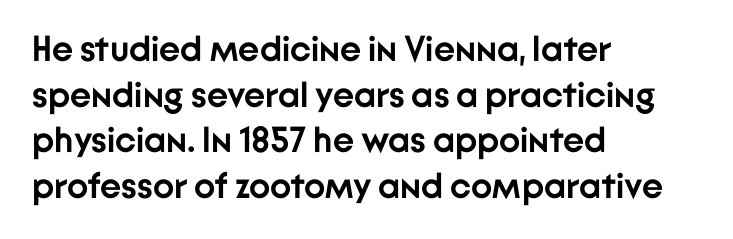
{"serif": "no", "italic": "no", "bold": "yes", "weight": "semibold", "width": "normal", "stroke_contrast": "low", "x_height": "medium", "monospaced": "no", "underline": "no", "align": "left", "line_spacing": "normal", "line_spacing_ratio": 1.27, "letter_spacing": "normal", "letter_spacing_em": 0.0, "glyph_px": 36}
